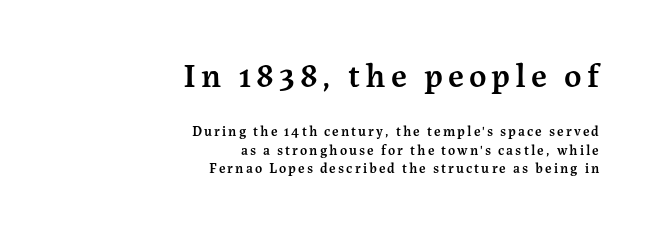
The image shows 34 px semibold serif type, upright; set right-aligned, normal line spacing (1.3x), not underlined; the first (top) block is 2.43x larger; medium stroke contrast and a medium x-height.
